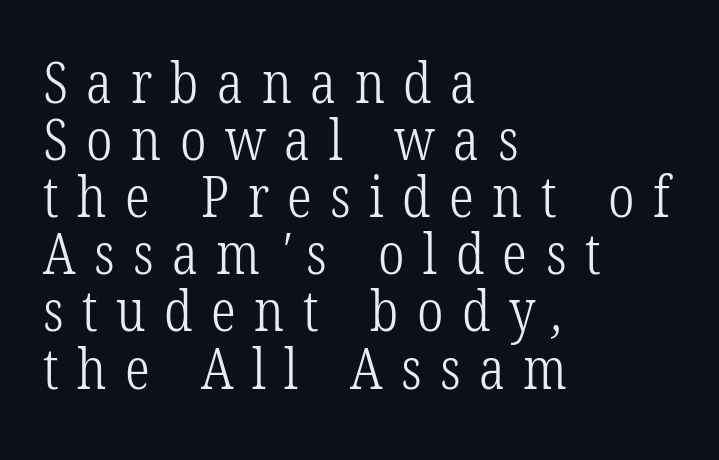
{"serif": "yes", "bold": "no", "weight": "light", "width": "condensed", "stroke_contrast": "low", "x_height": "medium", "monospaced": "no", "underline": "no", "align": "left", "line_spacing": "tight", "line_spacing_ratio": 1.02, "letter_spacing": "wide", "letter_spacing_em": 0.33, "glyph_px": 56}
